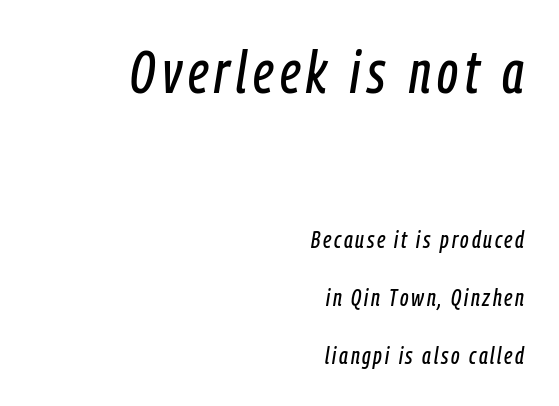
The image shows 59 px condensed type, italic (leaning right); set right-aligned, loose line spacing (2.41x), not underlined; the first (top) block is 2.46x larger; low stroke contrast and a medium x-height.
